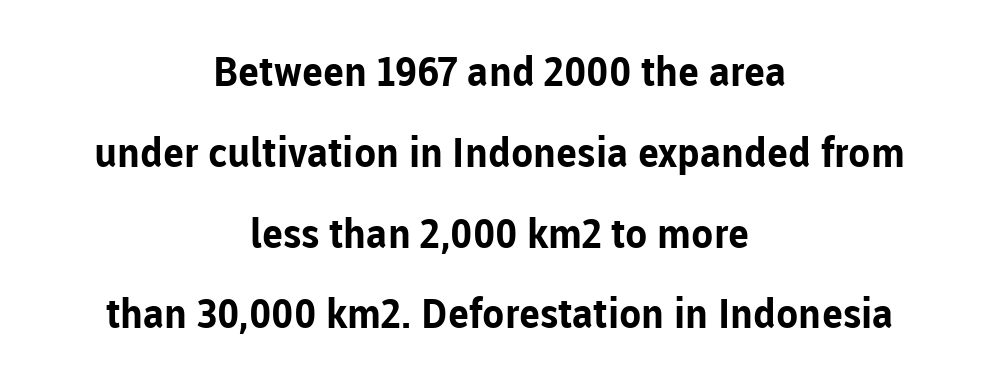
The typography opts for an upright posture over an oblique one. The block of text is sparse from top to bottom, with ample space between rows. The specimen omits any rule beneath the text block's lines. I'd describe the lettering as bold — thick and assertive. Proportional: the letters do not fall into vertical columns.
